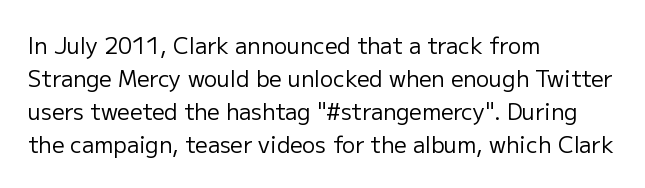
In terms of leading, this rendering sits right in the middle. Quick note: not italic, upright. Stems here are at most as thick as an everyday book face. Letter spacing: default.
